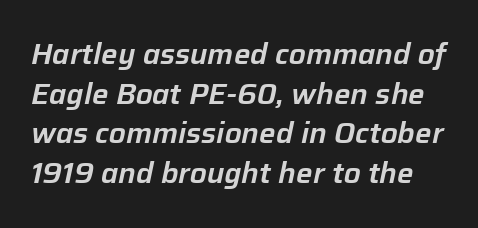
The image shows 29 px text type, italic (leaning right); set normal line spacing (1.37x), normal letter spacing, not underlined; low stroke contrast and a medium x-height.
